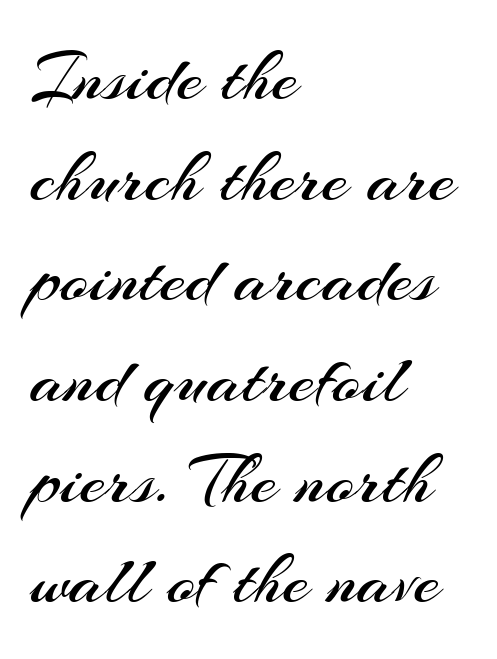
Q: Is the text bold? A: No.
Q: Is the text italic (slanted)? A: Yes.
Q: Is the typeface a serif or a sans-serif typeface? A: Sans-serif.
Q: Is the text underlined? A: No.
Q: How is the paragraph aligned? A: Left-aligned.
Q: Is the spacing between letters normal or unusually wide? A: Normal.
Q: Is the spacing between lines tight, normal or loose? A: Normal.
Q: Width (condensed, normal, or wide)? A: Normal.
Q: Stroke contrast? A: Medium.
Q: x-height? A: Small.
Q: Monospaced? A: No.
